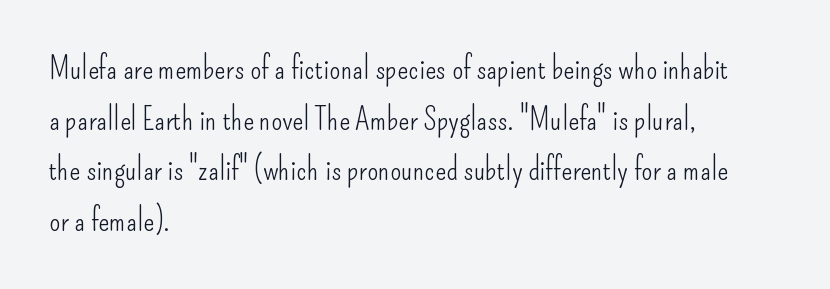
A clean baseline with only descenders dipping below it. A roman cut, with each character standing at attention. This sample is left-justified, so line endings fall wherever the words run out. The type family on display is of the sans-serif kind.
